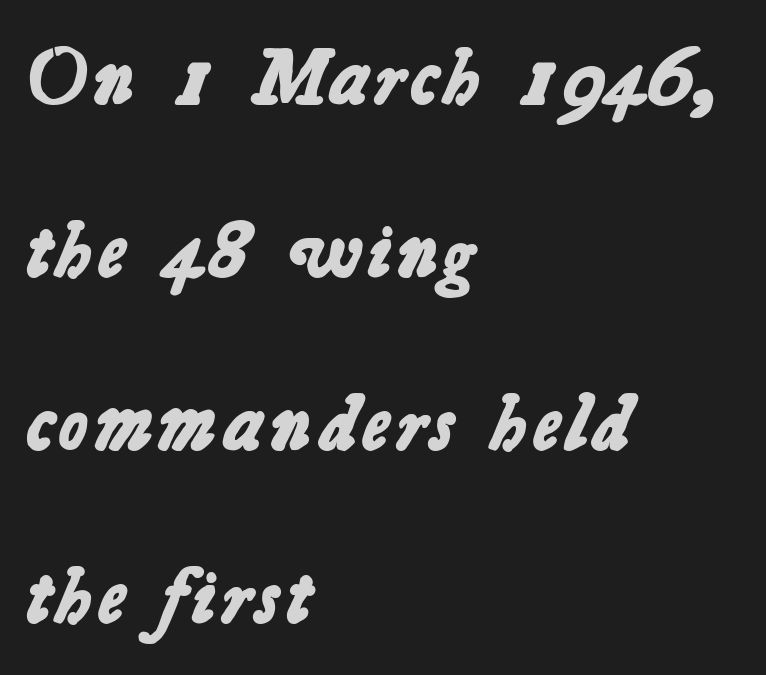
The image shows 79 px bold sans-serif type; set left-aligned, loose line spacing (2.19x), normal letter spacing, not underlined; low stroke contrast and a medium x-height.
